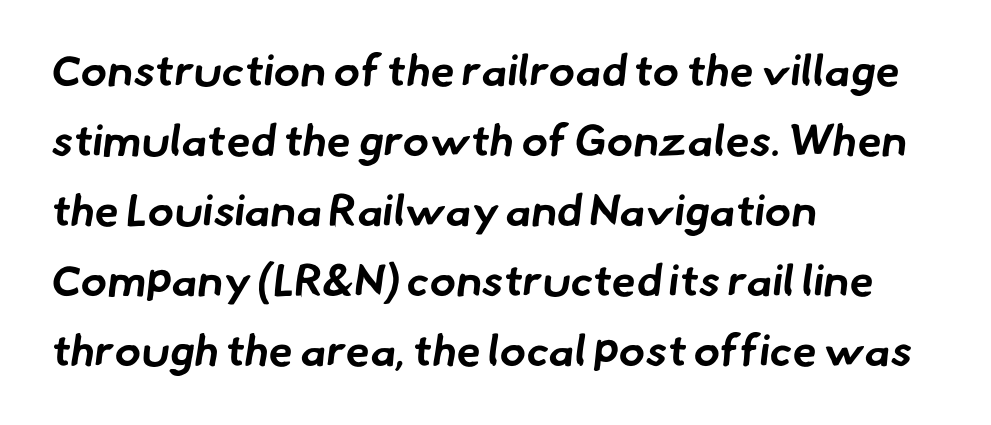
{"serif": "no", "bold": "yes", "weight": "bold", "width": "normal", "stroke_contrast": "low", "x_height": "small", "monospaced": "no", "underline": "no", "align": "left", "line_spacing": "normal", "line_spacing_ratio": 1.59, "letter_spacing": "normal", "letter_spacing_em": 0.0, "glyph_px": 44}
